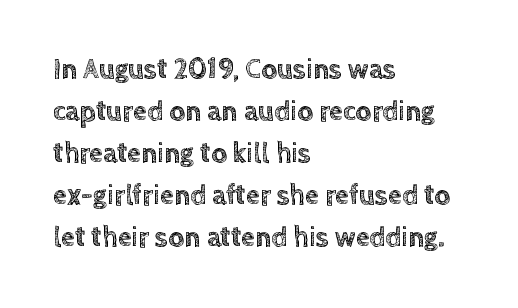
{"italic": "no", "width": "normal", "x_height": "large", "monospaced": "no", "underline": "no", "align": "left", "line_spacing": "normal", "line_spacing_ratio": 1.5, "letter_spacing": "normal", "letter_spacing_em": 0.0, "glyph_px": 28}
